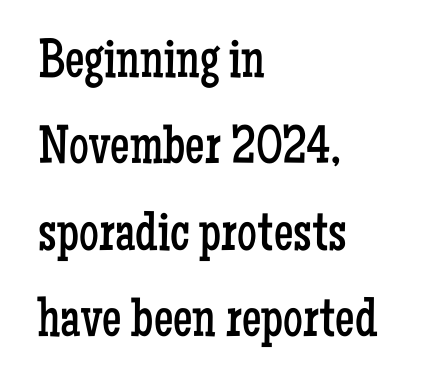
Layout note: lines flush left. In terms of letterspacing, this is plain default setting. Letters rest on an invisible, unmarked baseline. The text was rendered using a seriffed face with decorative stroke endings. A quiet, ordinary-to-light weight characterises the typeface. The passage shown stacks its lines at a standard gap.
